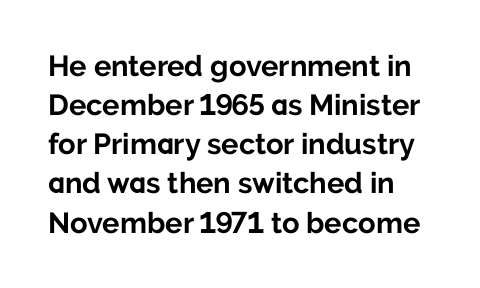
The image shows 29 px bold sans-serif type, upright; set normal line spacing (1.35x), normal letter spacing, not underlined; low stroke contrast and a medium x-height.
